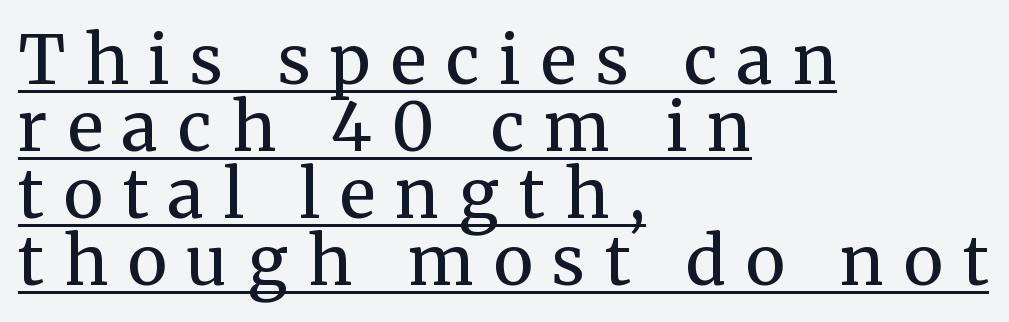
Horizontally, the lines are justified to the leading edge only. Stems here are at most as thick as an everyday book face. The designer dialed line spacing down below the default. Spacing between characters has been opened up far beyond the box default. Vertical strokes here are truly vertical.
